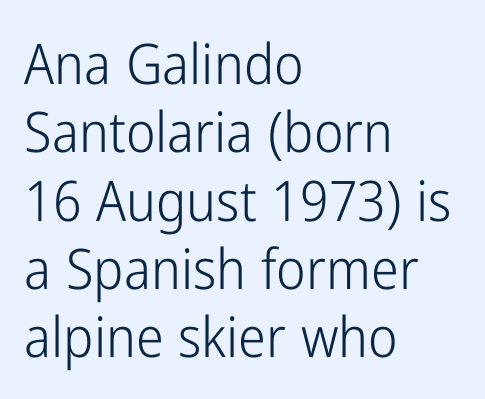
The image shows 56 px light, condensed sans-serif type, upright; set left-aligned, line spacing 1.22x, normal letter spacing, not underlined; low stroke contrast and a medium x-height.
